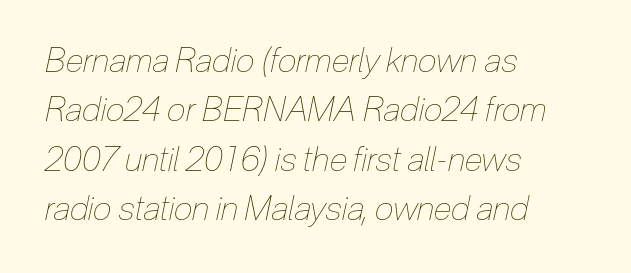
{"italic": "yes", "lean": "right", "slant_degrees": 12, "bold": "no", "weight": "thin", "width": "condensed", "stroke_contrast": "low", "x_height": "medium", "monospaced": "no", "underline": "no", "align": "left", "line_spacing": "normal", "line_spacing_ratio": 1.45, "letter_spacing": "normal", "letter_spacing_em": 0.0, "glyph_px": 34}
